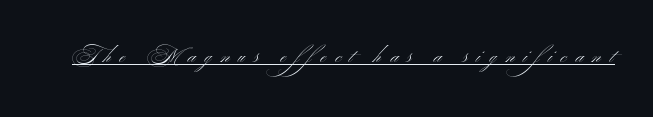
The letterforms stand isolated, each surrounded by extra space. The specimen includes a rule beneath the text block's lines. The face looks like a standard text weight, possibly lighter.
